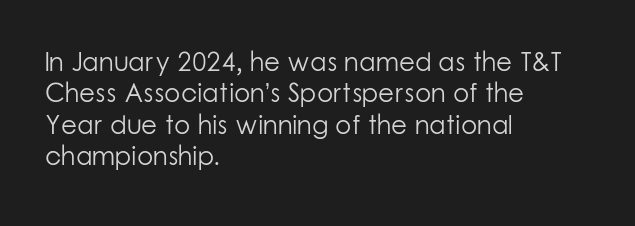
Q: Is the text bold? A: No.
Q: Is the text italic (slanted)? A: No, it is upright.
Q: Is the text underlined? A: No.
Q: How is the paragraph aligned? A: Left-aligned.
Q: Is the spacing between letters normal or unusually wide? A: Normal.
